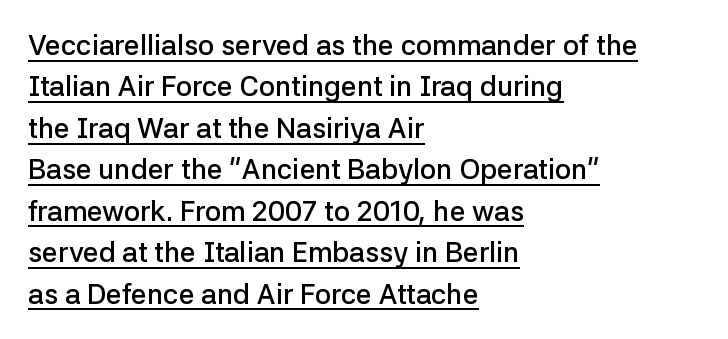
The image shows 28 px semibold sans-serif type, upright; set left-aligned, normal line spacing (1.48x), normal letter spacing, underlined; low stroke contrast and a medium x-height.
